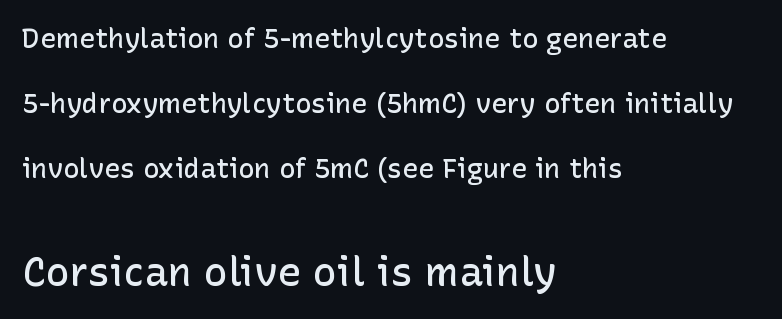
{"serif": "no", "italic": "no", "bold": "semi", "weight": "semibold", "width": "normal", "stroke_contrast": "low", "x_height": "medium", "monospaced": "no", "underline": "no", "align": "left", "line_spacing": "loose", "line_spacing_ratio": 2.4, "letter_spacing": "normal", "letter_spacing_em": 0.0, "larger_block": "second", "size_ratio": 1.48, "glyph_px": 40}
